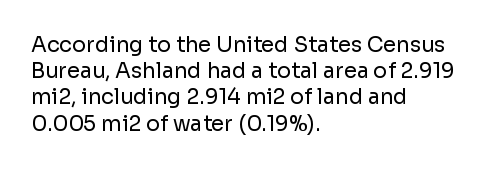
{"italic": "no", "bold": "no", "underline": "no", "align": "left", "line_spacing": "normal", "line_spacing_ratio": 1.25, "letter_spacing": "normal", "letter_spacing_em": 0.0, "glyph_px": 21}
